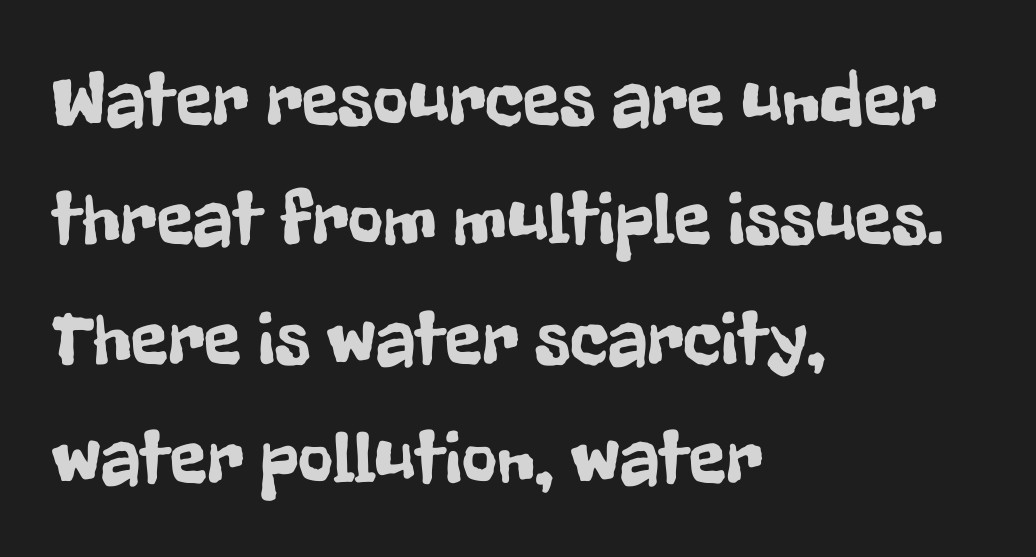
Caption: multi-line text, flush left, ragged right. Proportional: the letters do not fall into vertical columns. Upright lettering throughout. Nothing unusual about the tracking: characters are spaced as the font intends. You can tell from the bare stems that sans-serif type was used. The zone under the glyphs is completely vacant.
